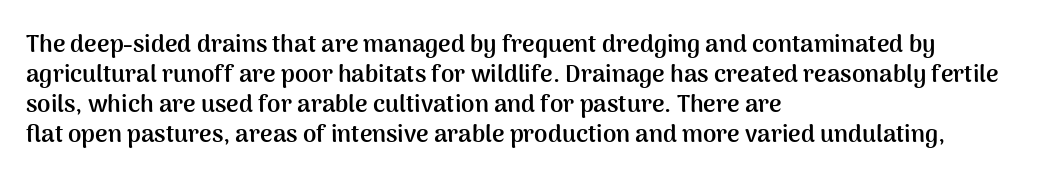
The image shows 24 px bold type, upright; set left-aligned, normal line spacing (1.25x), normal letter spacing, not underlined.
